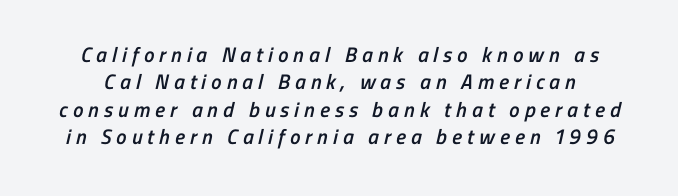
Each word looks stretched out because of the extra space between its letters. A normal amount of white space separates one row of letters from the next. Emphasis by weight is partial: semibold. Descenders hang freely into open space.
